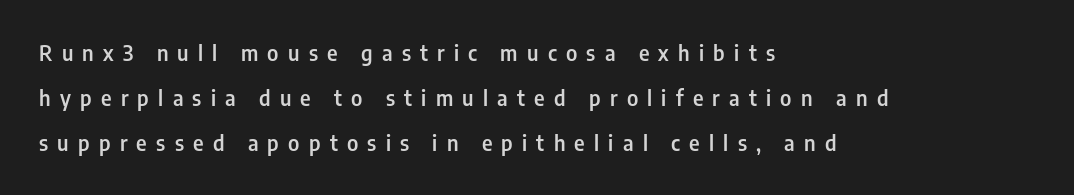
Q: Is the text bold? A: Semi-bold.
Q: Is the text italic (slanted)? A: No, it is upright.
Q: Is the text underlined? A: No.
Q: How is the paragraph aligned? A: Left-aligned.
Q: Is the spacing between letters normal or unusually wide? A: Unusually wide.
Q: Is the spacing between lines tight, normal or loose? A: Loose.
